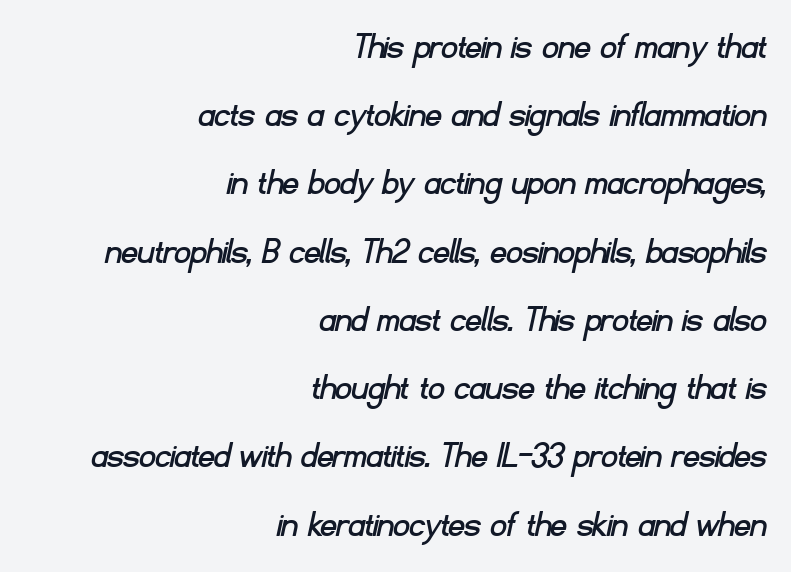
The image shows 39 px sans-serif type; set right-aligned, line spacing 1.75x, normal letter spacing, not underlined; low stroke contrast and a small x-height.
